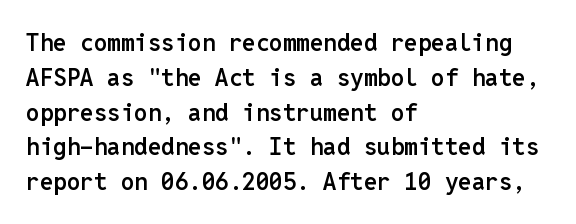
Notice how descenders clear the ascenders below comfortably — that's standard leading. It's the straight-up-and-down kind of type. Horizontally, the lines are justified to the leading edge only. Is the letter spacing exaggerated? No — it looks like the ordinary default. Semibold letterforms, between regular and bold.
